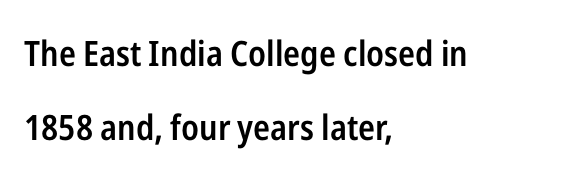
The image shows 35 px semibold, condensed sans-serif type, upright; set left-aligned, loose line spacing (2.11x), normal letter spacing, not underlined; low stroke contrast and a medium x-height.
